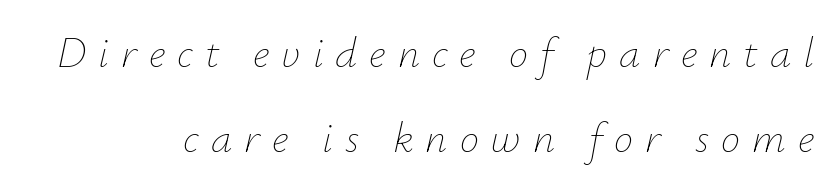
{"italic": "yes", "lean": "right", "slant_degrees": 12, "bold": "no", "weight": "thin", "width": "normal", "stroke_contrast": "low", "x_height": "small", "monospaced": "no", "underline": "no", "align": "right", "line_spacing": "loose", "line_spacing_ratio": 1.98, "letter_spacing": "wide", "letter_spacing_em": 0.28, "glyph_px": 43}
